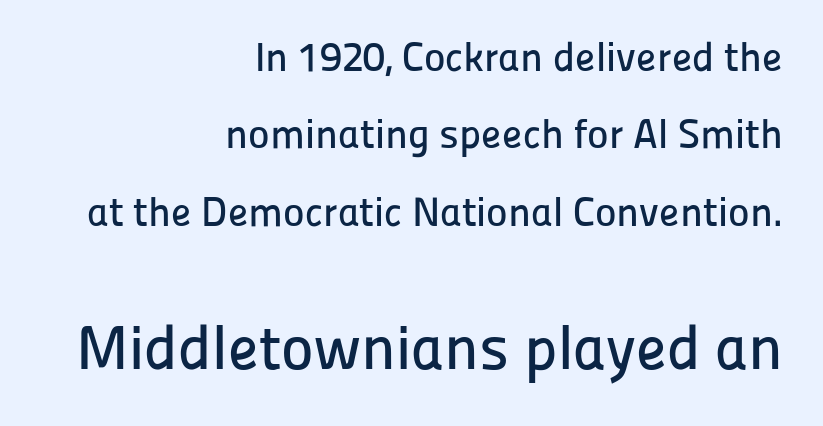
The image shows 62 px sans-serif type, upright; set right-aligned, line spacing 1.89x, normal letter spacing, not underlined; the second (bottom) block is 1.51x larger; low stroke contrast and a medium x-height.
